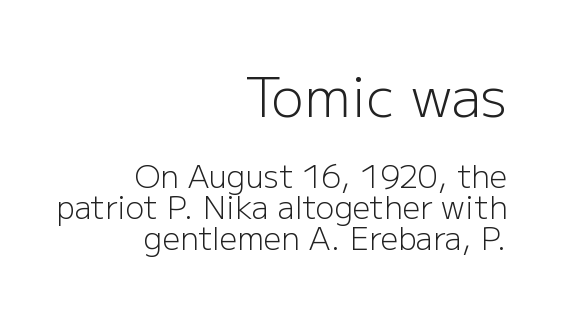
You could barely slide anything between these rows. Heaviness? Minimal to ordinary, like unemphasized prose. Vertical strokes here are truly vertical. Regarding serifs, this sample does without them. The paragraph shown leans on its right margin. Size contrast runs from large at the top to small at the bottom.
